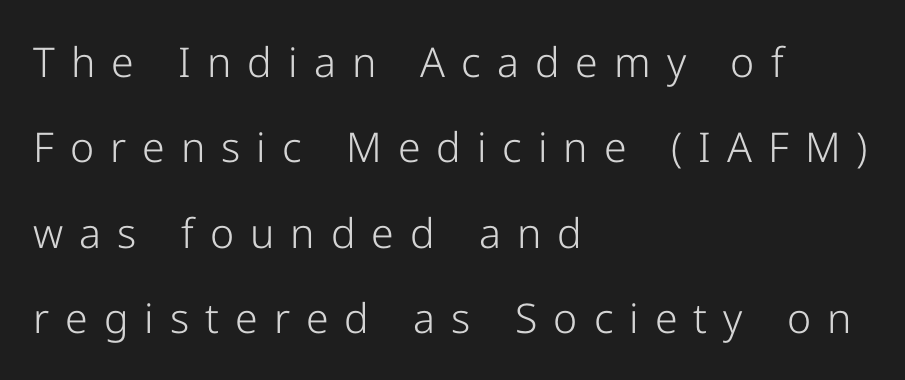
Serif or sans? Sans — the stroke terminals are bare. You could only call the tracking loose — the letters float apart. Letters rest on an invisible, unmarked baseline. Posture: upright roman.
